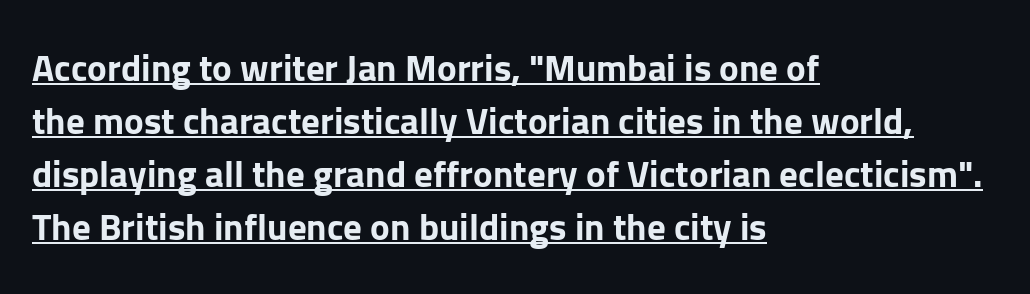
The image shows 37 px bold sans-serif type, upright; set left-aligned, normal line spacing (1.43x), normal letter spacing, underlined; low stroke contrast and a medium x-height.
